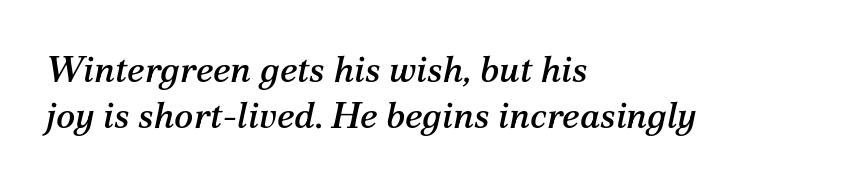
{"serif": "yes", "italic": "yes", "lean": "right", "slant_degrees": 12, "width": "normal", "stroke_contrast": "medium", "x_height": "medium", "monospaced": "no", "underline": "no", "align": "left", "line_spacing": "normal", "line_spacing_ratio": 1.27, "letter_spacing": "normal", "letter_spacing_em": 0.0, "glyph_px": 36}
